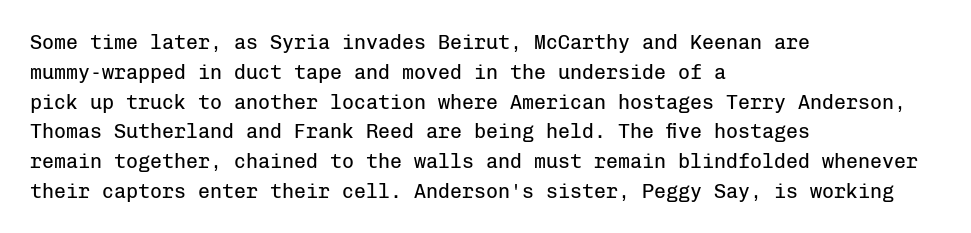
Q: Is the text bold? A: No.
Q: Is the text italic (slanted)? A: No, it is upright.
Q: Is the text underlined? A: No.
Q: How is the paragraph aligned? A: Left-aligned.
Q: Is the spacing between letters normal or unusually wide? A: Normal.
Q: Is the spacing between lines tight, normal or loose? A: Normal.
